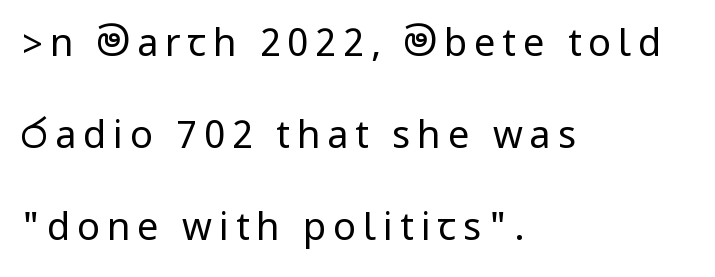
The paragraph has a hard left edge and a soft right edge. Does the type have serifs? No, each stem ends abruptly. The block of text is sparse from top to bottom, with ample space between rows. Think standard paragraph weight, or any step lighter than that.
